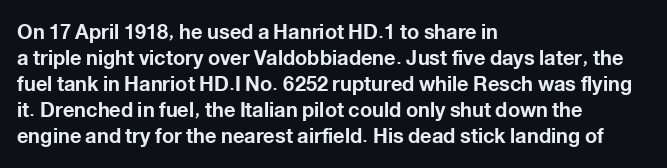
The image shows 20 px bold type, upright; set left-aligned, normal line spacing (1.3x), normal letter spacing, not underlined.
